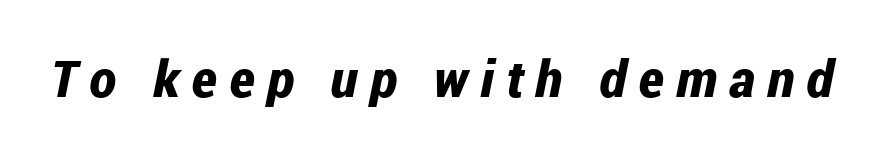
Q: Is the text bold? A: Yes.
Q: Is the text italic (slanted)? A: Yes, it leans right by about 12 degrees.
Q: Is the text underlined? A: No.
Q: Is the spacing between letters normal or unusually wide? A: Unusually wide.
Q: Width (condensed, normal, or wide)? A: Condensed.
Q: Stroke contrast? A: Low.
Q: x-height? A: Medium.
Q: Monospaced? A: No.
